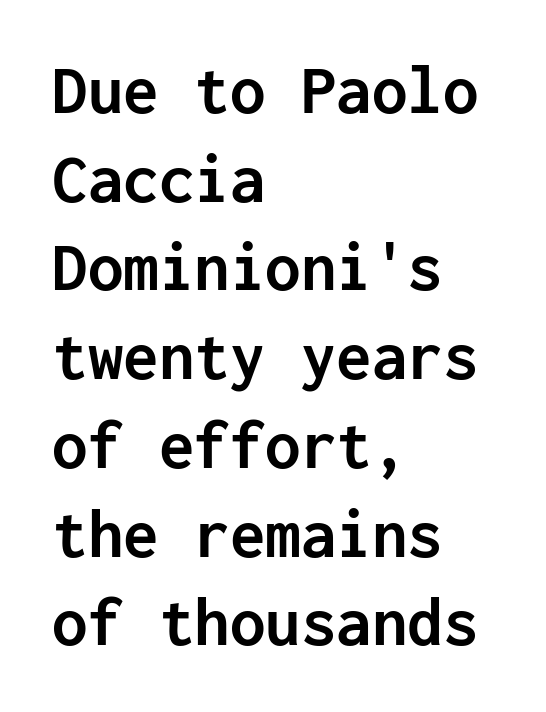
Q: Is the text bold? A: Yes.
Q: Is the text italic (slanted)? A: No, it is upright.
Q: Is the typeface a serif or a sans-serif typeface? A: Sans-serif.
Q: Is the text underlined? A: No.
Q: How is the paragraph aligned? A: Left-aligned.
Q: Is the spacing between letters normal or unusually wide? A: Normal.
Q: Is the spacing between lines tight, normal or loose? A: Normal.
Q: Width (condensed, normal, or wide)? A: Normal.
Q: Stroke contrast? A: Low.
Q: x-height? A: Medium.
Q: Monospaced? A: Yes.
